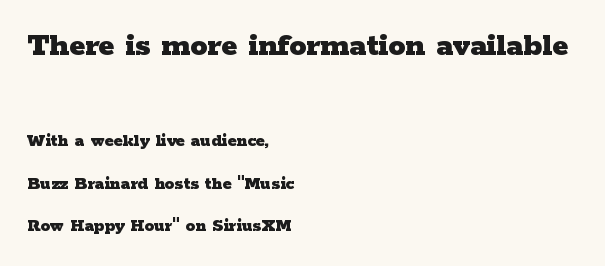
The passage shown begins with its larger block and ends with its smaller one. Its strokes are broad and dark, the hallmark of bold type. There is no visible air inserted between adjacent glyphs. Only glyphs here, with clear space below each row. Letterform terminals end in serifs throughout the passage.
